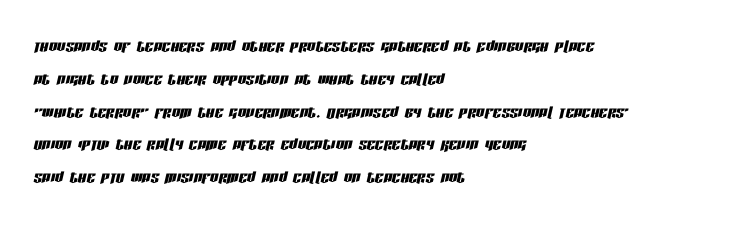
Q: Is the text italic (slanted)? A: Yes, it leans right by about 13 degrees.
Q: Is the text underlined? A: No.
Q: How is the paragraph aligned? A: Left-aligned.
Q: Is the spacing between letters normal or unusually wide? A: Normal.
Q: Is the spacing between lines tight, normal or loose? A: Normal.
